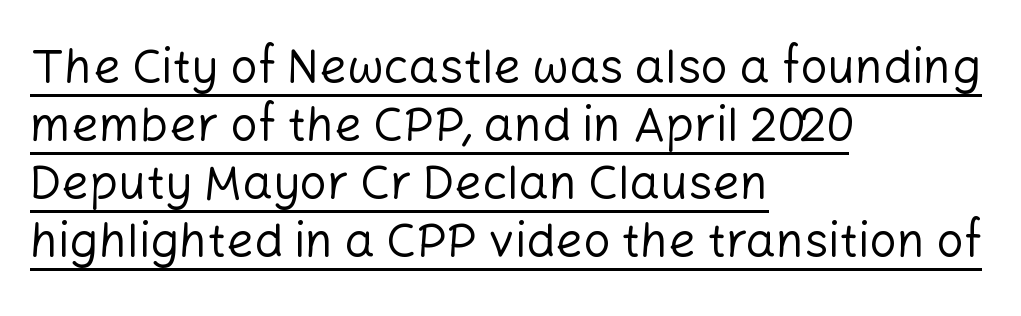
The image shows 48 px regular-weight sans-serif type, upright; set left-aligned, line spacing 1.21x, normal letter spacing, underlined; low stroke contrast and a medium x-height.
